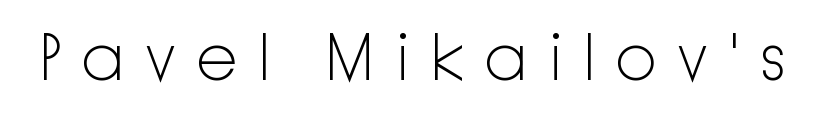
The image shows 67 px light sans-serif type, upright; set unusually wide letter spacing (+0.28 em), not underlined; low stroke contrast and a medium x-height.
